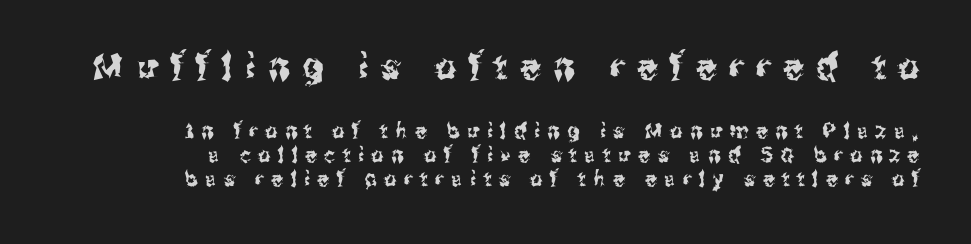
Q: Is the text italic (slanted)? A: No, it is upright.
Q: Is the typeface a serif or a sans-serif typeface? A: Sans-serif.
Q: Is the text underlined? A: No.
Q: How is the paragraph aligned? A: Right-aligned.
Q: Is the spacing between letters normal or unusually wide? A: Unusually wide.
Q: Is the spacing between lines tight, normal or loose? A: Tight.
Q: Which block of text is set in a larger size, the first (top) or the second (bottom)? A: The first (top) one.
Q: Width (condensed, normal, or wide)? A: Condensed.
Q: Stroke contrast? A: Medium.
Q: x-height? A: Medium.
Q: Monospaced? A: No.
